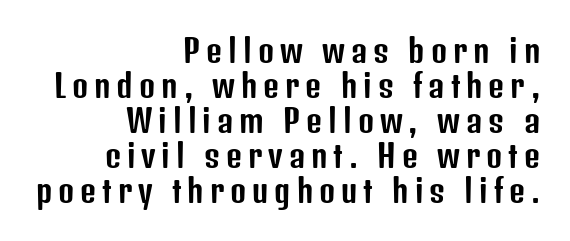
Q: Is the text italic (slanted)? A: No, it is upright.
Q: Is the typeface a serif or a sans-serif typeface? A: Sans-serif.
Q: Is the text underlined? A: No.
Q: How is the paragraph aligned? A: Right-aligned.
Q: Is the spacing between lines tight, normal or loose? A: Tight.
Q: Width (condensed, normal, or wide)? A: Condensed.
Q: Stroke contrast? A: Low.
Q: x-height? A: Medium.
Q: Monospaced? A: No.
